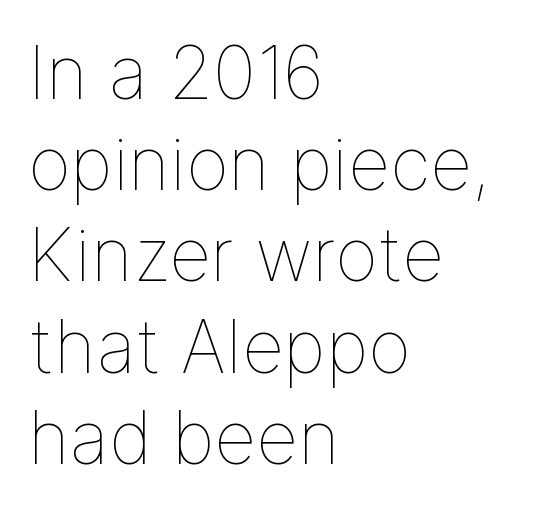
The image shows 73 px thin type, upright; set left-aligned, normal line spacing (1.25x), normal letter spacing, not underlined; low stroke contrast and a medium x-height.
